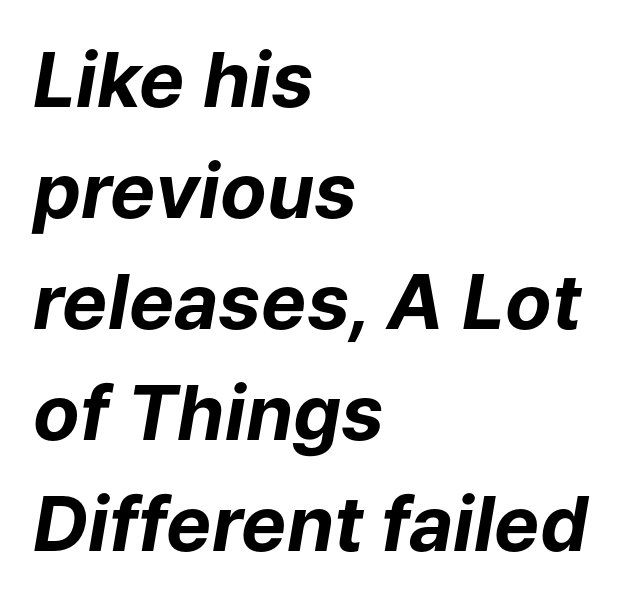
Is this a fixed-width face? No — the glyphs have proportional, varying widths. In terms of posture, this sample is oblique. You'd pick this weight for a headline — it's a proper bold. What's the leading like? Ordinary, nothing unusual. The paragraph shown leans on its left margin.
